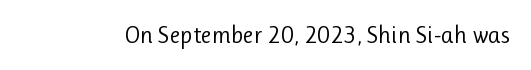
The image shows 24 px text type, upright; set normal letter spacing, not underlined.
